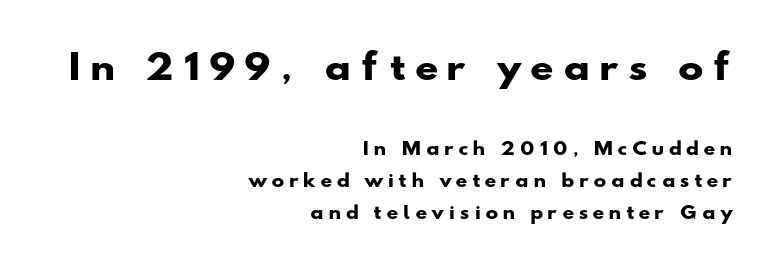
Q: Is the text bold? A: Yes.
Q: Is the typeface a serif or a sans-serif typeface? A: Sans-serif.
Q: Is the text underlined? A: No.
Q: How is the paragraph aligned? A: Right-aligned.
Q: Is the spacing between letters normal or unusually wide? A: Unusually wide.
Q: Which block of text is set in a larger size, the first (top) or the second (bottom)? A: The first (top) one.
Q: Width (condensed, normal, or wide)? A: Wide.
Q: Stroke contrast? A: Low.
Q: x-height? A: Small.
Q: Monospaced? A: No.
